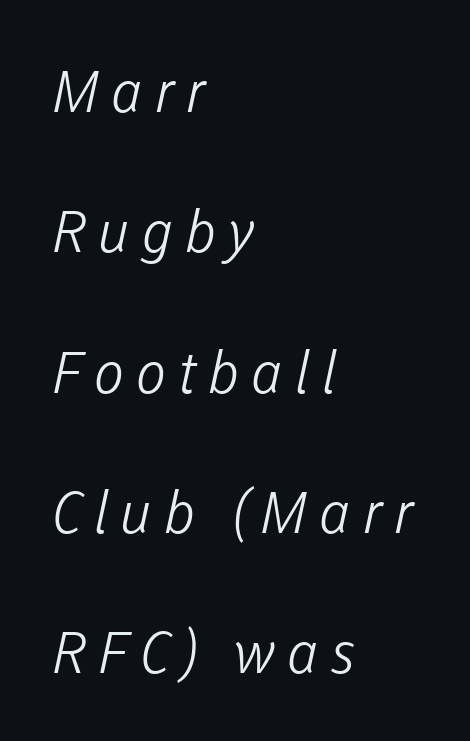
{"serif": "no", "bold": "no", "weight": "light", "width": "normal", "stroke_contrast": "low", "x_height": "medium", "monospaced": "no", "underline": "no", "align": "left", "line_spacing": "loose", "line_spacing_ratio": 2.42, "letter_spacing": "wide", "letter_spacing_em": 0.2, "glyph_px": 58}
